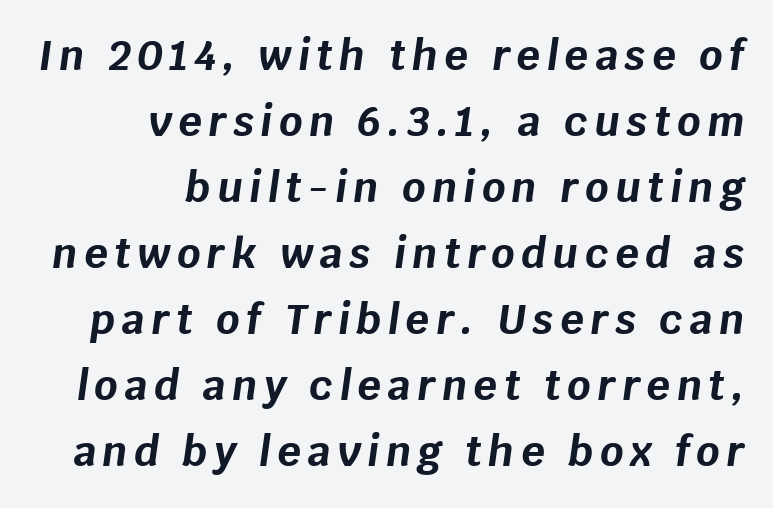
Typographic density is high because the face is bold. Do the characters align in a grid? No, the font is proportional. Observe the lean: these are italic letterforms. A typesetter would call this leading conventional body-copy spacing. If you drew a ruler down the right edge, every line would touch it. The zone under the glyphs is completely vacant.
